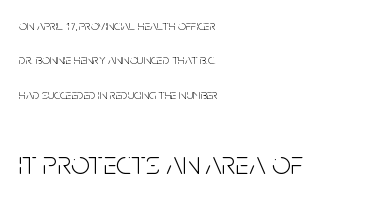
{"serif": "no", "italic": "no", "bold": "no", "weight": "light", "width": "condensed", "stroke_contrast": "low", "x_height": "large", "monospaced": "no", "underline": "no", "align": "left", "line_spacing": "loose", "line_spacing_ratio": 2.46, "letter_spacing": "normal", "letter_spacing_em": 0.0, "larger_block": "second", "size_ratio": 2.36, "glyph_px": 33}
